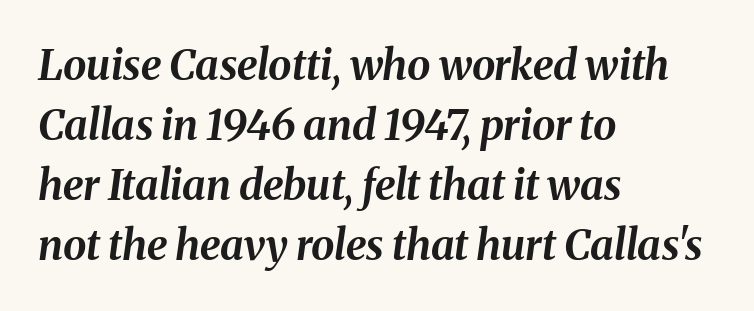
{"italic": "yes", "lean": "right", "slant_degrees": 8, "bold": "yes", "weight": "bold", "width": "normal", "stroke_contrast": "medium", "x_height": "medium", "monospaced": "no", "underline": "no", "align": "left", "line_spacing": "normal", "line_spacing_ratio": 1.43, "letter_spacing": "normal", "letter_spacing_em": 0.0, "glyph_px": 42}
